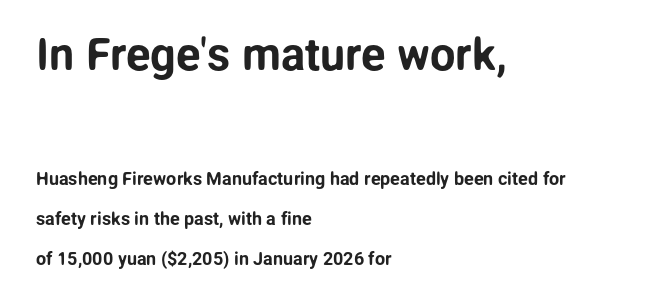
{"serif": "no", "italic": "no", "width": "normal", "stroke_contrast": "low", "x_height": "medium", "monospaced": "no", "underline": "no", "align": "left", "line_spacing": "loose", "line_spacing_ratio": 2.21, "letter_spacing": "normal", "letter_spacing_em": 0.0, "larger_block": "first", "size_ratio": 2.5, "glyph_px": 45}
